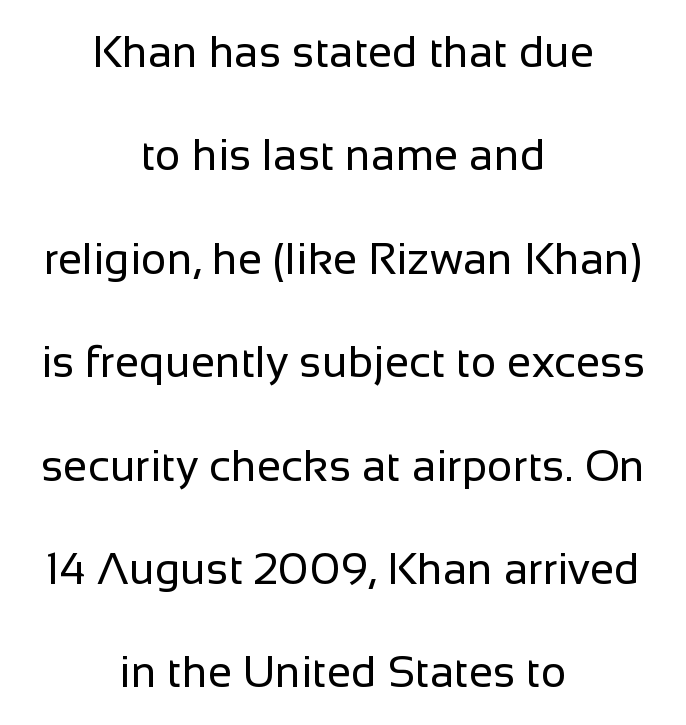
Words float on clear page, feet unadorned. Looks like regular typesetting: each glyph gets only the width it needs. The passage shown has conventional tracking throughout. A roman cut, with each character standing at attention. Is the block centered? Yes — each line is placed symmetrically about the middle.
